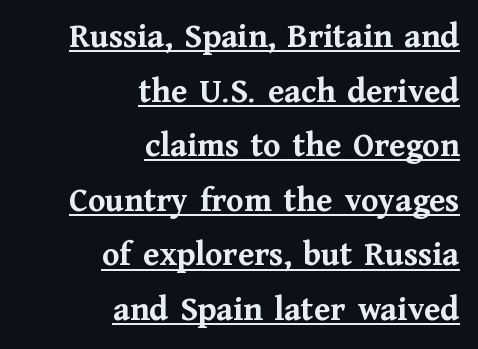
The image shows 35 px semibold serif type, upright; set right-aligned, normal line spacing (1.56x), normal letter spacing, underlined; medium stroke contrast and a medium x-height.
